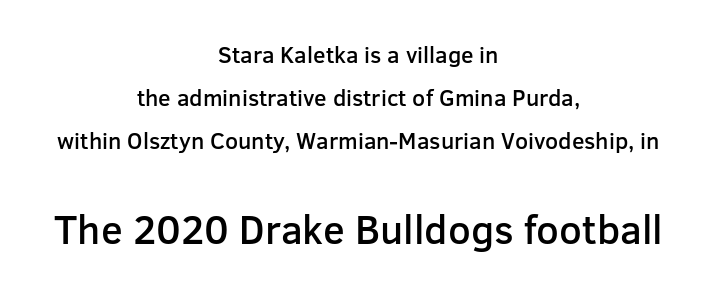
The image shows 40 px semibold sans-serif type, upright; set centered, line spacing 1.88x, normal letter spacing, not underlined; the second (bottom) block is 1.74x larger; low stroke contrast and a medium x-height.
